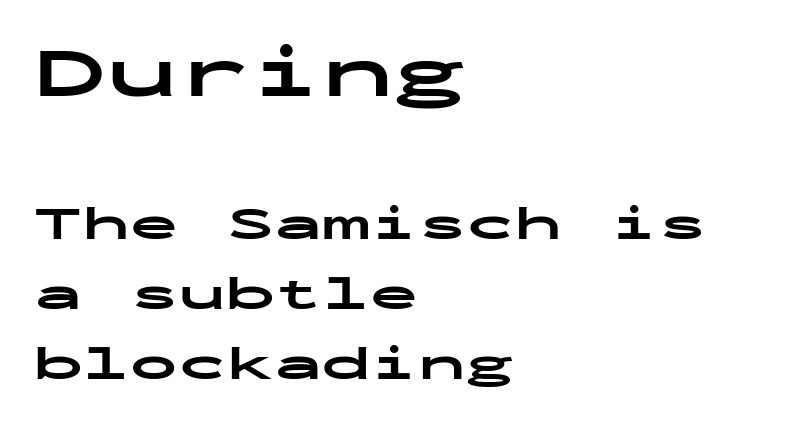
{"serif": "no", "italic": "no", "bold": "yes", "weight": "bold", "width": "wide", "stroke_contrast": "low", "x_height": "medium", "monospaced": "yes", "underline": "no", "align": "left", "line_spacing": "normal", "line_spacing_ratio": 1.46, "letter_spacing": "normal", "letter_spacing_em": 0.0, "larger_block": "first", "size_ratio": 1.5, "glyph_px": 72}
